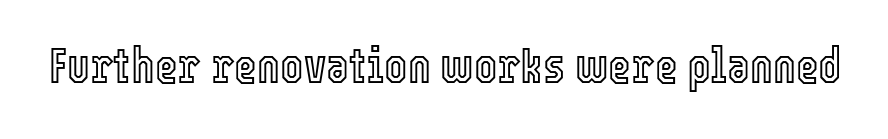
{"italic": "no", "width": "condensed", "x_height": "medium", "monospaced": "no", "underline": "no", "letter_spacing": "normal", "letter_spacing_em": 0.0, "glyph_px": 49}
